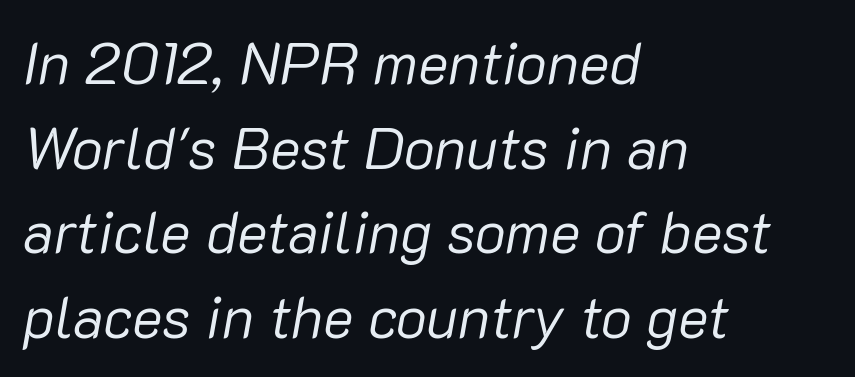
Q: Is the text bold? A: No.
Q: Is the text italic (slanted)? A: Yes, it leans right by about 10 degrees.
Q: Is the text underlined? A: No.
Q: How is the paragraph aligned? A: Left-aligned.
Q: Is the spacing between letters normal or unusually wide? A: Normal.
Q: Is the spacing between lines tight, normal or loose? A: Normal.
Q: Width (condensed, normal, or wide)? A: Normal.
Q: Stroke contrast? A: Low.
Q: x-height? A: Medium.
Q: Monospaced? A: No.
